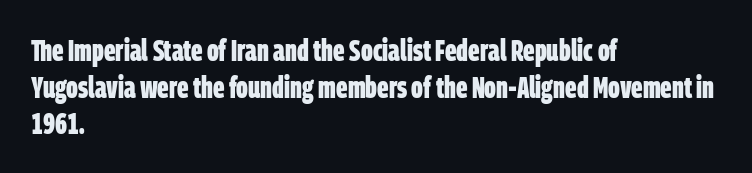
Spacing verdict: proportional, widths tailored to each character. Students, note that the glyphs here touch the page at normal intervals. Thick stems and heavy bowls — unmistakably bold. Every row of glyphs begins at an identical x-position on the left. A clean baseline with only descenders dipping below it. The text was rendered using a sans face with plain stroke endings.
